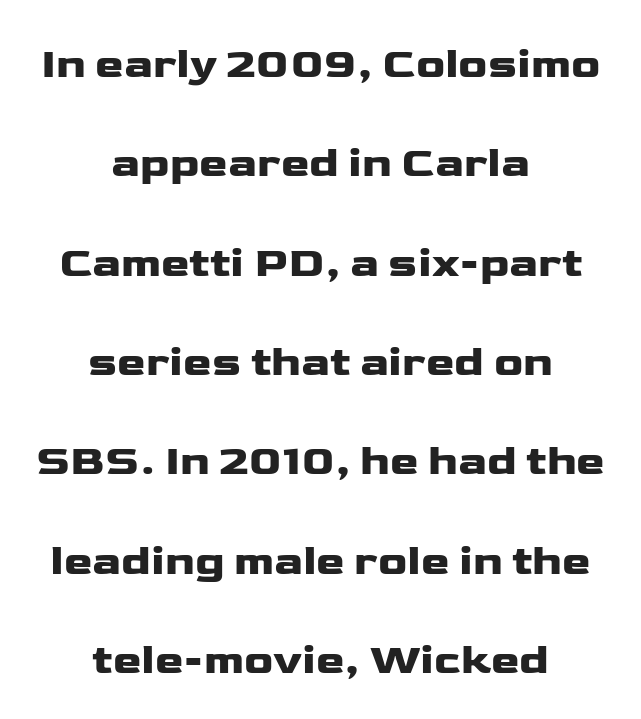
Compared with a flush-left layout, this one balances lines on the center instead. The space between consecutive lines is lavish. You can tell it's not italic because the verticals are truly vertical. Words float on clear page, feet unadorned. A sans-serif font was chosen for this passage.
